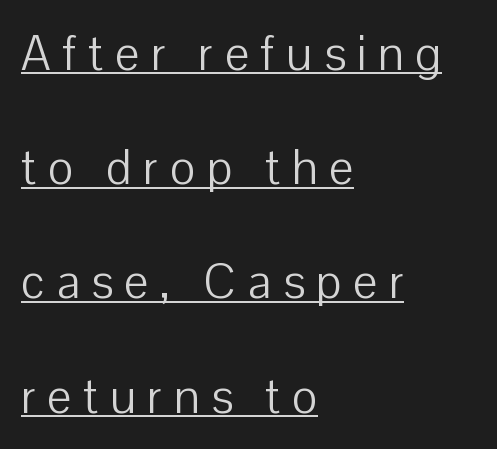
The image shows 49 px light sans-serif type, upright; set left-aligned, loose line spacing (2.33x), unusually wide letter spacing (+0.23 em), underlined; low stroke contrast and a medium x-height.
